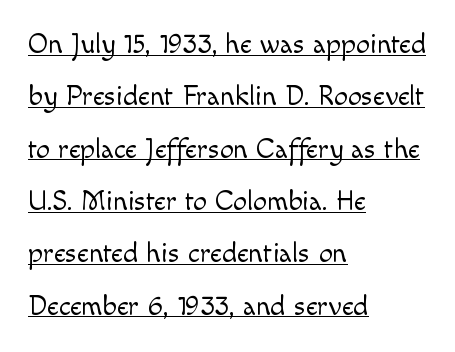
{"serif": "no", "italic": "no", "bold": "no", "weight": "light", "width": "normal", "x_height": "small", "monospaced": "no", "underline": "yes", "align": "left", "line_spacing_ratio": 1.87, "letter_spacing": "normal", "letter_spacing_em": 0.0, "glyph_px": 28}
